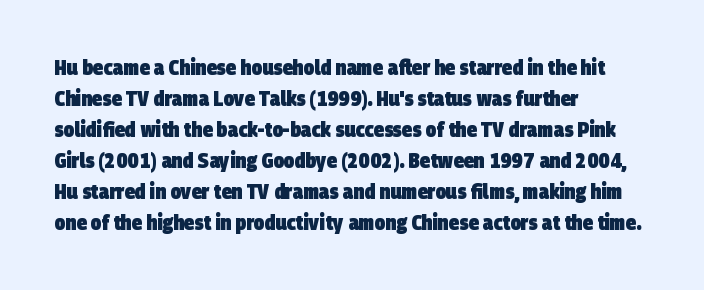
{"bold": "yes", "underline": "no", "align": "left", "line_spacing": "normal", "line_spacing_ratio": 1.48, "letter_spacing": "normal", "letter_spacing_em": 0.0, "glyph_px": 21}
